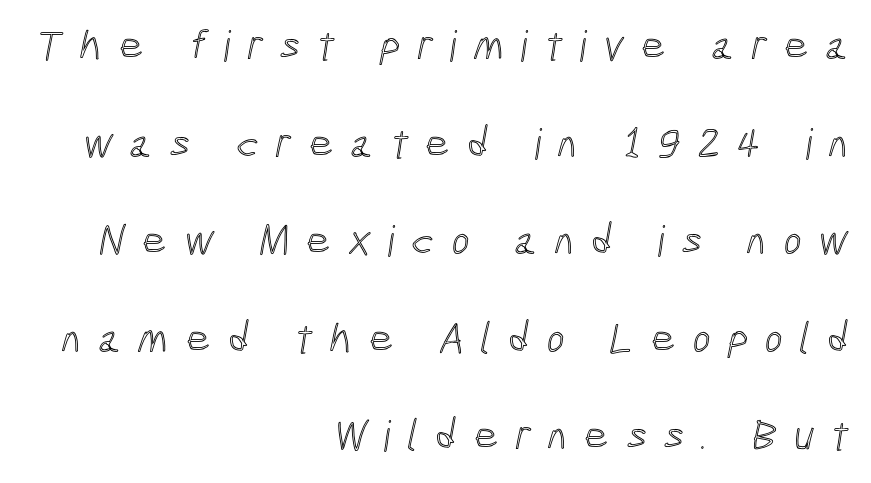
Q: Is the text underlined? A: No.
Q: How is the paragraph aligned? A: Right-aligned.
Q: Is the spacing between letters normal or unusually wide? A: Unusually wide.
Q: Is the spacing between lines tight, normal or loose? A: Loose.
Q: Width (condensed, normal, or wide)? A: Condensed.
Q: x-height? A: Medium.
Q: Monospaced? A: No.
